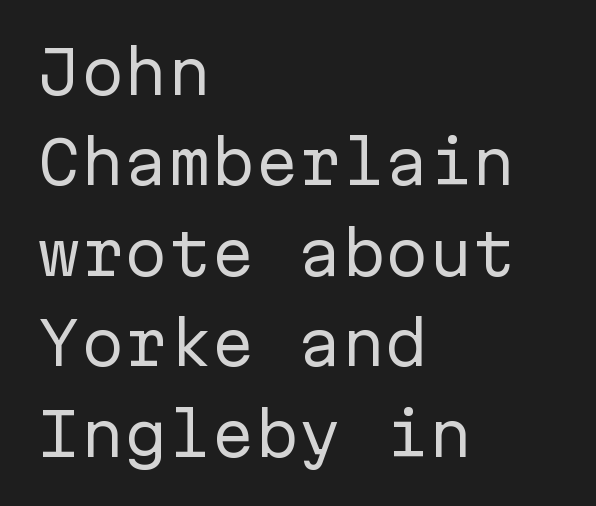
The image shows 58 px regular-weight sans-serif type, upright, monospaced; set left-aligned, normal line spacing (1.56x), normal letter spacing, not underlined; low stroke contrast and a medium x-height.
